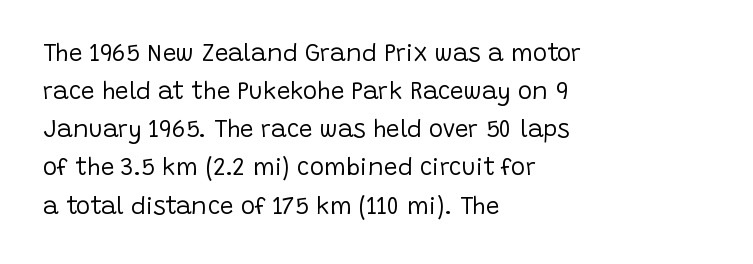
The image shows 24 px text type, upright; set left-aligned, normal line spacing (1.59x), normal letter spacing, not underlined.
